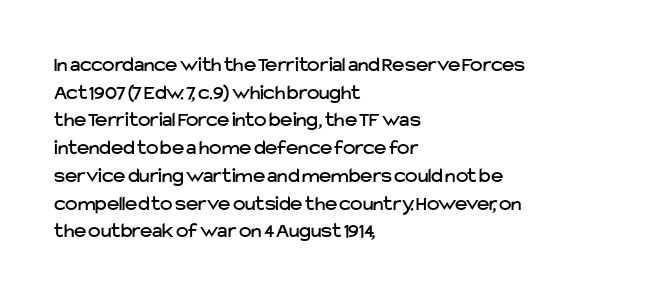
Every character sits straight up, as roman type does. Decoration check: the copy has no underline. A normal amount of white space separates one row of letters from the next. The passage shown has conventional tracking throughout.
